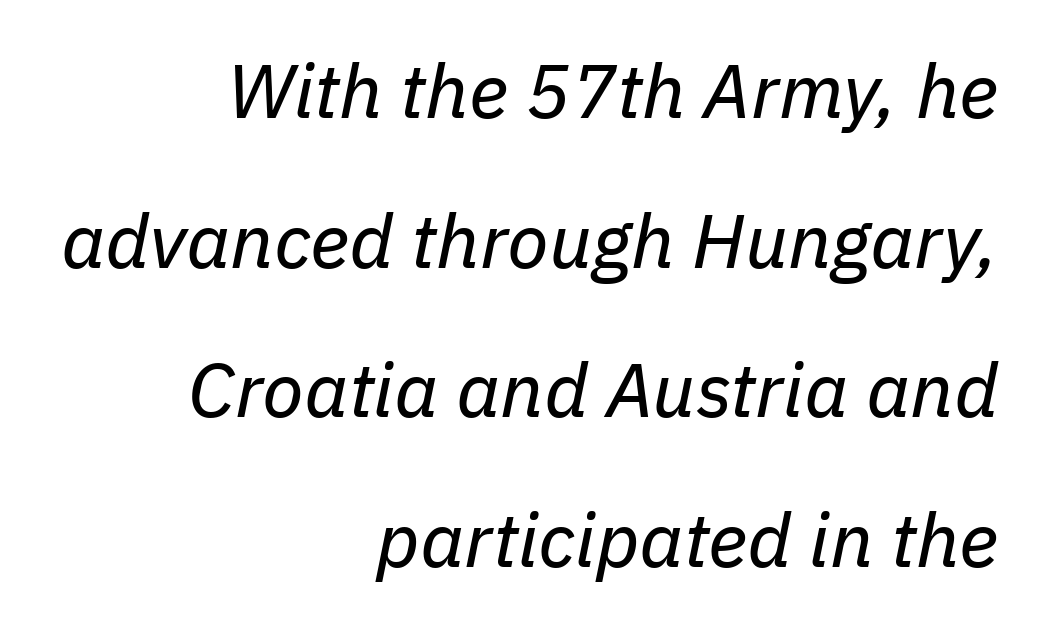
Q: Is the text bold? A: No.
Q: Is the text italic (slanted)? A: Yes, it leans right by about 11 degrees.
Q: Is the text underlined? A: No.
Q: How is the paragraph aligned? A: Right-aligned.
Q: Is the spacing between letters normal or unusually wide? A: Normal.
Q: Is the spacing between lines tight, normal or loose? A: Loose.
Q: Width (condensed, normal, or wide)? A: Normal.
Q: Stroke contrast? A: Low.
Q: x-height? A: Medium.
Q: Monospaced? A: No.
